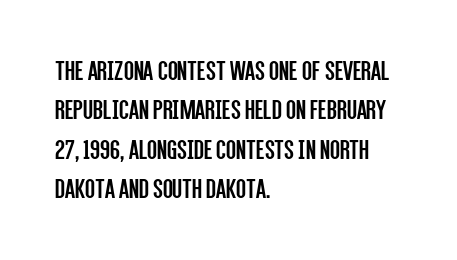
Q: Is the text bold? A: No.
Q: Is the text italic (slanted)? A: No, it is upright.
Q: Is the typeface a serif or a sans-serif typeface? A: Sans-serif.
Q: Is the text underlined? A: No.
Q: How is the paragraph aligned? A: Left-aligned.
Q: Is the spacing between letters normal or unusually wide? A: Normal.
Q: Is the spacing between lines tight, normal or loose? A: Normal.
Q: Width (condensed, normal, or wide)? A: Condensed.
Q: Stroke contrast? A: Low.
Q: x-height? A: Large.
Q: Monospaced? A: No.
